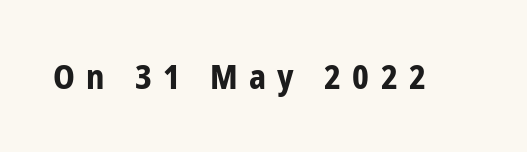
The image shows 33 px bold, condensed sans-serif type, upright; set unusually wide letter spacing (+0.35 em), not underlined; low stroke contrast and a medium x-height.
